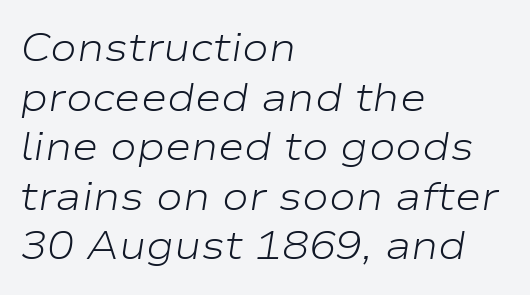
{"italic": "yes", "lean": "right", "slant_degrees": 9, "bold": "no", "weight": "light", "width": "wide", "stroke_contrast": "low", "x_height": "medium", "monospaced": "no", "underline": "no", "align": "left", "line_spacing_ratio": 1.24, "letter_spacing": "normal", "letter_spacing_em": 0.0, "glyph_px": 40}
